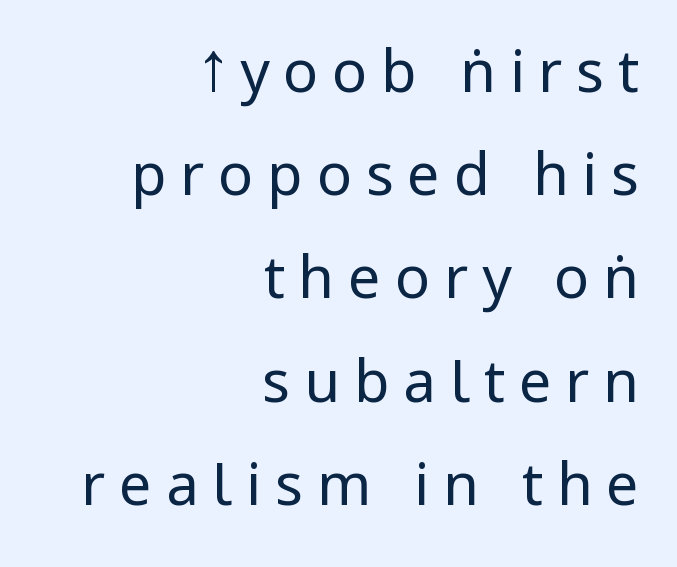
{"serif": "no", "italic": "no", "bold": "no", "weight": "regular", "width": "condensed", "stroke_contrast": "low", "underline": "no", "align": "right", "line_spacing_ratio": 1.78, "letter_spacing": "wide", "letter_spacing_em": 0.24, "glyph_px": 58}
